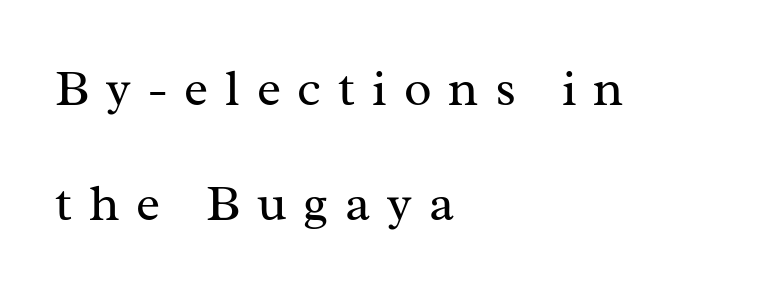
{"serif": "yes", "italic": "no", "bold": "no", "weight": "regular", "width": "normal", "stroke_contrast": "medium", "x_height": "medium", "monospaced": "no", "underline": "no", "align": "left", "line_spacing": "loose", "line_spacing_ratio": 2.26, "letter_spacing": "wide", "letter_spacing_em": 0.33, "glyph_px": 51}
